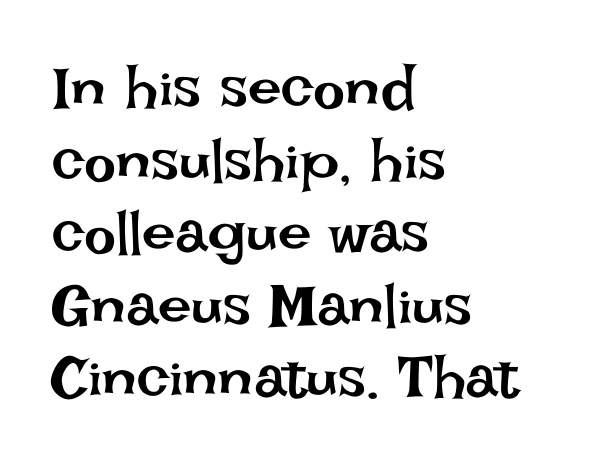
The image shows 60 px regular-weight type, upright; set left-aligned, line spacing 1.21x, normal letter spacing, not underlined; low stroke contrast and a large x-height.
